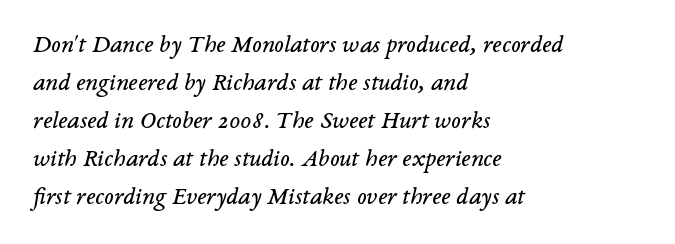
If you drew a line through each stem, it would be angled. Stem width sits at or under what a default text font uses. Only glyphs here, with clear space below each row. Visually the block forms a straight wall on the left and a jagged coastline on the right. Each word holds together tightly as a unit, with standard inter-letter gaps.
